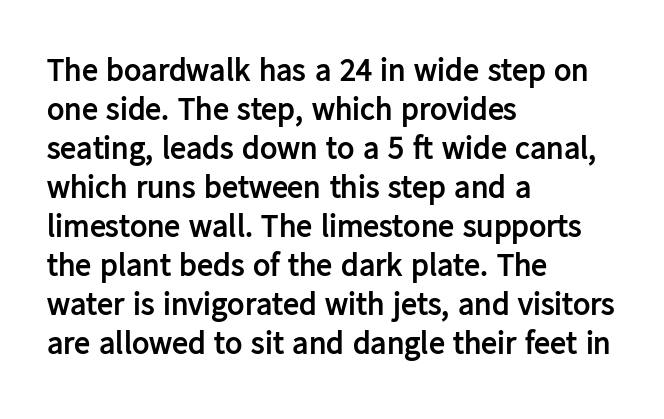
The image shows 32 px semibold sans-serif type, upright; set left-aligned, line spacing 1.22x, normal letter spacing, not underlined; low stroke contrast and a medium x-height.
